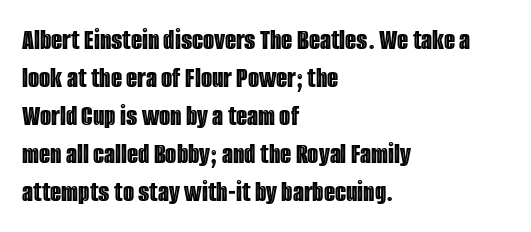
Lines of text with bare space underneath. One glance says typical: line gaps are just what's usual. Here the glyphs are tracked normally, forming tight word shapes. Here the designer chose a conventional face with non-uniform glyph widths. When letters stand straight like this, we call the style roman or upright. Each line starts at the same left margin while the right side varies.
